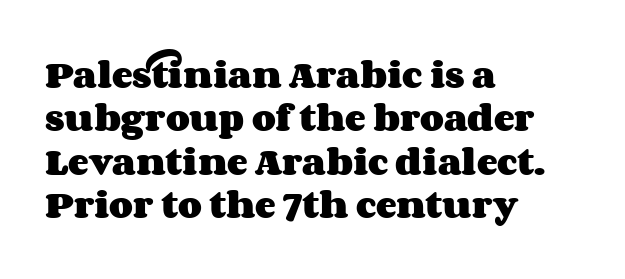
Q: Is the text bold? A: Yes.
Q: Is the text italic (slanted)? A: No, it is upright.
Q: Is the text underlined? A: No.
Q: How is the paragraph aligned? A: Left-aligned.
Q: Is the spacing between letters normal or unusually wide? A: Normal.
Q: Is the spacing between lines tight, normal or loose? A: Normal.
Q: Width (condensed, normal, or wide)? A: Wide.
Q: Stroke contrast? A: Medium.
Q: x-height? A: Large.
Q: Monospaced? A: No.
